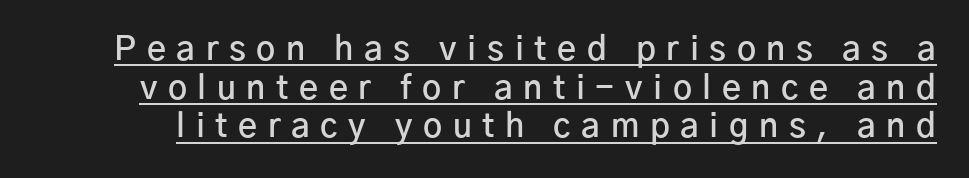
This sample has the flowing, uneven cadence of proportional lettering. Is the letter spacing exaggerated? Yes — the characters are pushed far apart. Upright lettering throughout. The lettering is marked with a stroke running underneath it. The text was rendered using a sans face with plain stroke endings.
